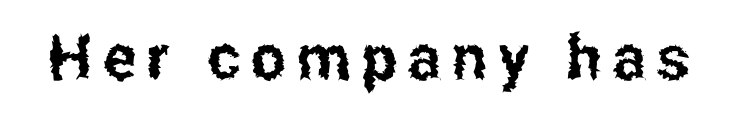
Proportional: the letters do not fall into vertical columns. This sample uses a sans-serif face. The letters stand upright; this is a roman face. Check under the words: just untouched page.
